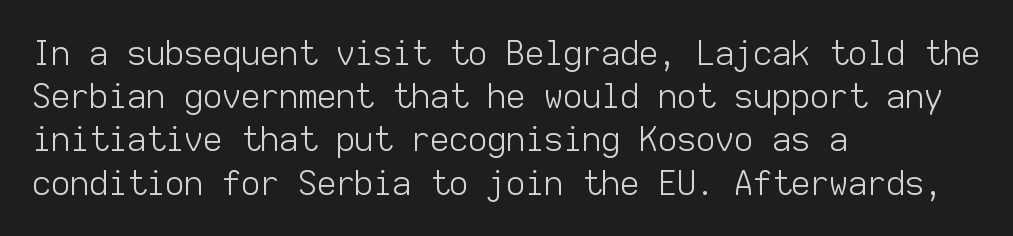
Students, note that the glyphs here touch the page at normal intervals. Note the uniform advance width — an 'i' takes as much space as an 'm'. The gap between lines stays unmarked. Posture: upright roman.
